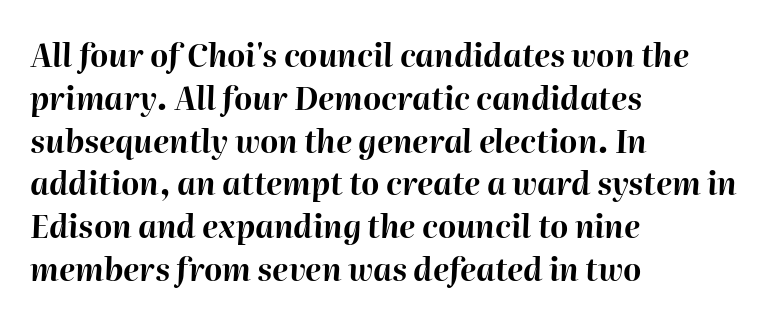
The letters are slanted; this is an italic face. Chunky letters — that's bold for sure. Descender tails drop into unmarked territory. A classic flush-left, rag-right setting is used for this passage. Line spacing here is normal.
